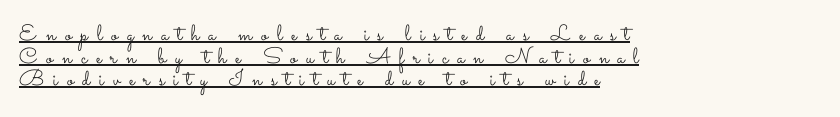
Q: Is the text bold? A: No.
Q: Is the text italic (slanted)? A: Yes.
Q: Is the text underlined? A: Yes.
Q: How is the paragraph aligned? A: Left-aligned.
Q: Is the spacing between letters normal or unusually wide? A: Unusually wide.
Q: Is the spacing between lines tight, normal or loose? A: Tight.
